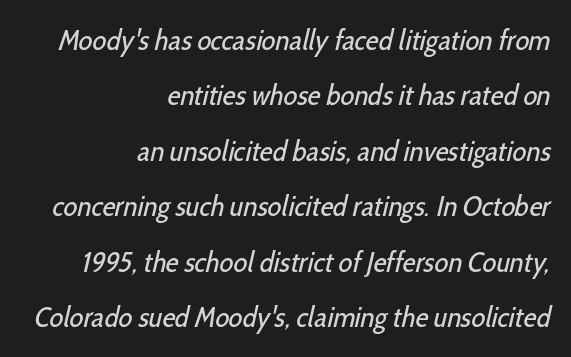
Q: Is the text bold? A: No.
Q: Is the typeface a serif or a sans-serif typeface? A: Sans-serif.
Q: Is the text underlined? A: No.
Q: How is the paragraph aligned? A: Right-aligned.
Q: Is the spacing between letters normal or unusually wide? A: Normal.
Q: Is the spacing between lines tight, normal or loose? A: Loose.
Q: Width (condensed, normal, or wide)? A: Condensed.
Q: Stroke contrast? A: Low.
Q: x-height? A: Medium.
Q: Monospaced? A: No.
